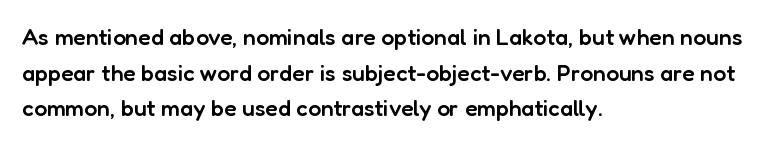
The image shows 23 px text type, upright; set left-aligned, normal line spacing (1.55x), normal letter spacing, not underlined.
